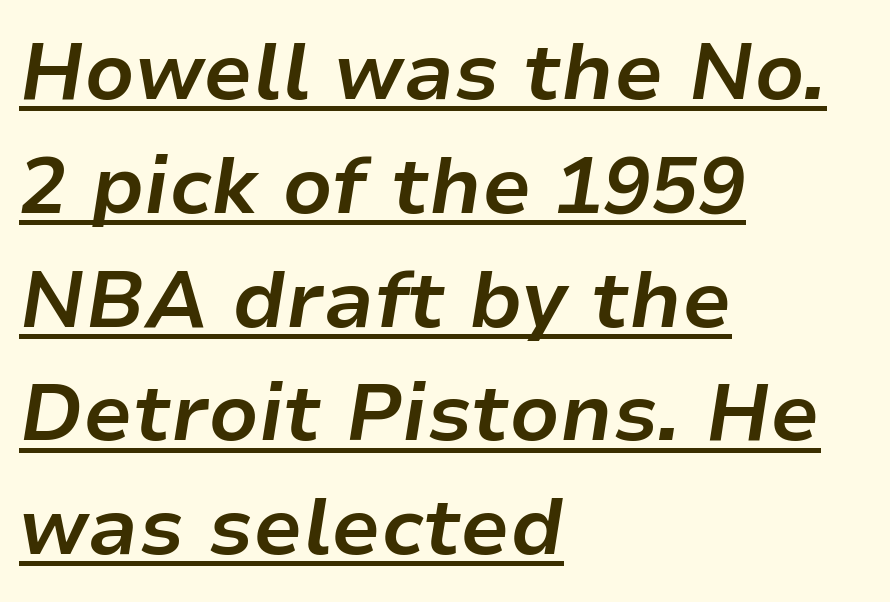
Do the characters align in a grid? No, the font is proportional. Evenly set lines give the paragraph a standard silhouette. Slanted lettering throughout. Each line starts at the same left margin while the right side varies. Glance below the letters and you will spot a drawn line. The face used here is rendered with its standard letterfit.
